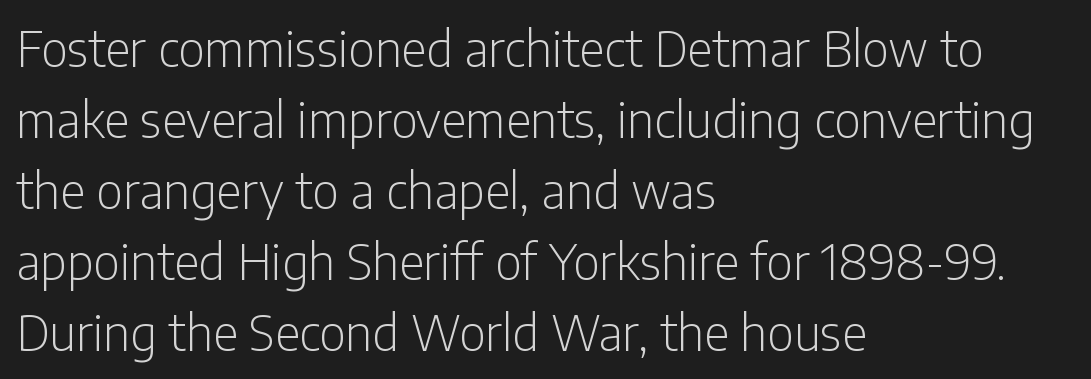
Q: Is the text bold? A: No.
Q: Is the text italic (slanted)? A: No, it is upright.
Q: Is the typeface a serif or a sans-serif typeface? A: Sans-serif.
Q: Is the text underlined? A: No.
Q: How is the paragraph aligned? A: Left-aligned.
Q: Is the spacing between letters normal or unusually wide? A: Normal.
Q: Is the spacing between lines tight, normal or loose? A: Normal.
Q: Width (condensed, normal, or wide)? A: Condensed.
Q: Stroke contrast? A: Low.
Q: x-height? A: Medium.
Q: Monospaced? A: No.
